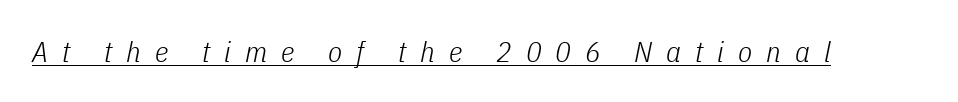
The image shows 29 px light, condensed type, italic (leaning right); set unusually wide letter spacing (+0.48 em), underlined; low stroke contrast and a medium x-height.
